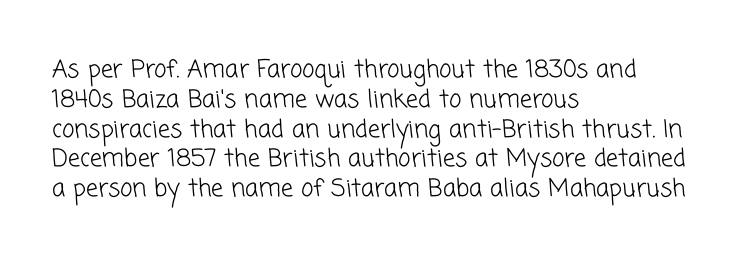
The image shows 24 px text type; set left-aligned, line spacing 1.24x, normal letter spacing, not underlined.
